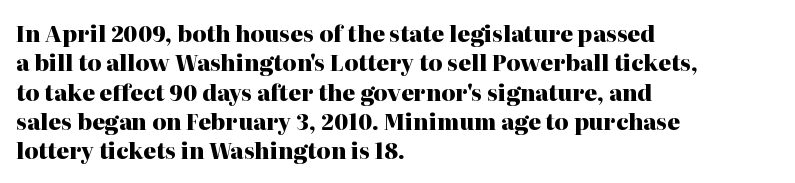
Every character sits straight up, as roman type does. Visually the block forms a straight wall on the left and a jagged coastline on the right. I'd describe the lettering as bold — thick and assertive. Unmarked baselines from the first word to the last.
